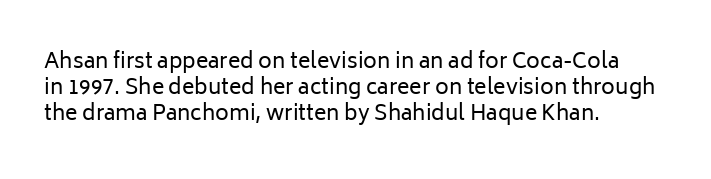
Q: Is the text bold? A: No.
Q: Is the text italic (slanted)? A: No, it is upright.
Q: Is the text underlined? A: No.
Q: How is the paragraph aligned? A: Left-aligned.
Q: Is the spacing between letters normal or unusually wide? A: Normal.
Q: Is the spacing between lines tight, normal or loose? A: Normal.
